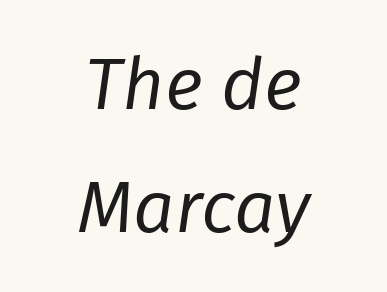
Q: Is the text bold? A: No.
Q: Is the text italic (slanted)? A: Yes, it leans right by about 8 degrees.
Q: Is the text underlined? A: No.
Q: How is the paragraph aligned? A: Centered.
Q: Is the spacing between letters normal or unusually wide? A: Normal.
Q: Is the spacing between lines tight, normal or loose? A: Normal.
Q: Width (condensed, normal, or wide)? A: Normal.
Q: Stroke contrast? A: Low.
Q: x-height? A: Medium.
Q: Monospaced? A: No.
